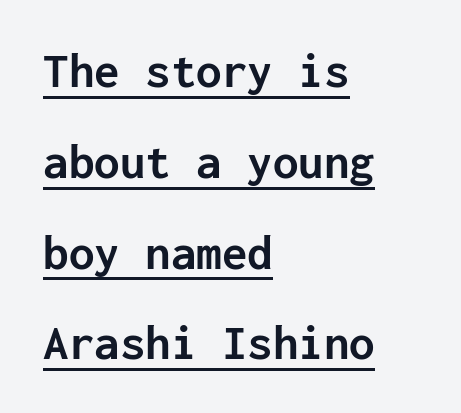
Strokes here are thick enough to call this a true bold. The passage shown is typed in a monospace face where columns stay perfectly aligned. Like a heading marked for emphasis, these lines bear an underscore. Rendered with straight, roman letterforms. The gaps between neighbouring characters are ordinary and unremarkable.
